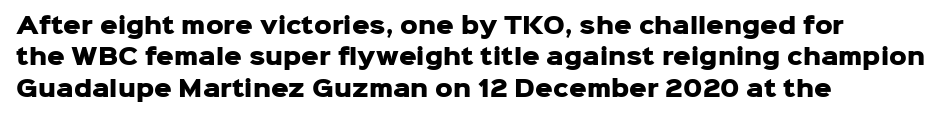
The vertical gap from one line to the next is medium. Bold? Absolutely — the strokes are thick and heavy. Plain, unruled lines of type. The ragged edge is on the right, which tells us the setting is flush left.
